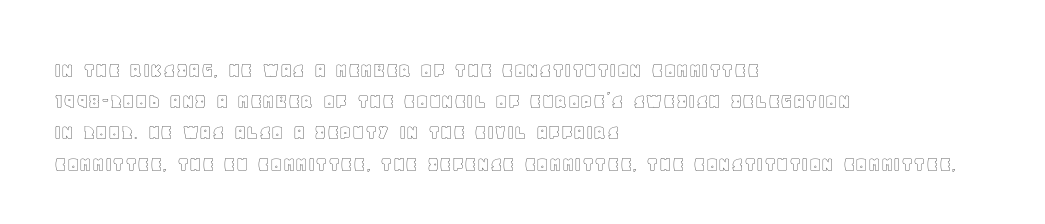
The image shows 22 px text type, upright; set left-aligned, normal line spacing (1.42x), normal letter spacing, not underlined.
